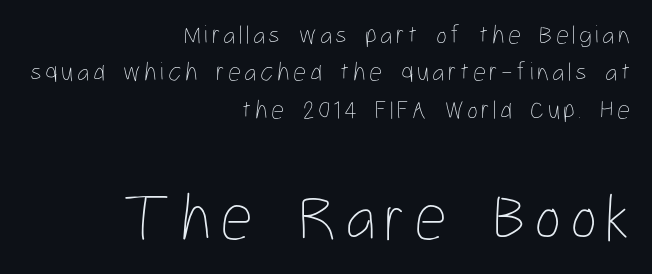
Q: Is the text bold? A: No.
Q: Is the text italic (slanted)? A: No, it is upright.
Q: Is the text underlined? A: No.
Q: How is the paragraph aligned? A: Right-aligned.
Q: Is the spacing between lines tight, normal or loose? A: Normal.
Q: Which block of text is set in a larger size, the first (top) or the second (bottom)? A: The second (bottom) one.
Q: Width (condensed, normal, or wide)? A: Condensed.
Q: Stroke contrast? A: Low.
Q: x-height? A: Medium.
Q: Monospaced? A: No.
